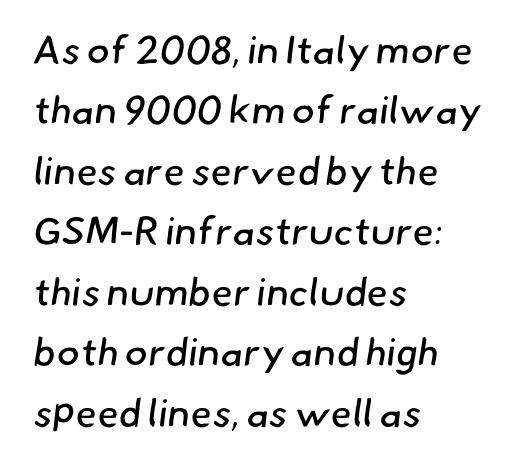
The image shows 39 px regular-weight sans-serif type; set left-aligned, normal line spacing (1.55x), normal letter spacing, not underlined; low stroke contrast and a small x-height.
